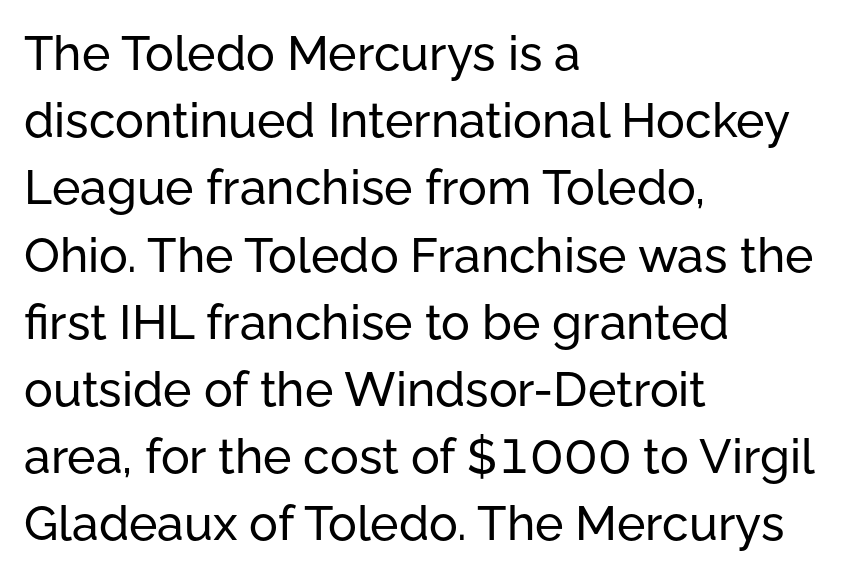
{"serif": "no", "italic": "no", "width": "normal", "stroke_contrast": "low", "x_height": "medium", "monospaced": "no", "underline": "no", "align": "left", "line_spacing": "normal", "line_spacing_ratio": 1.4, "letter_spacing": "normal", "letter_spacing_em": 0.0, "glyph_px": 48}
